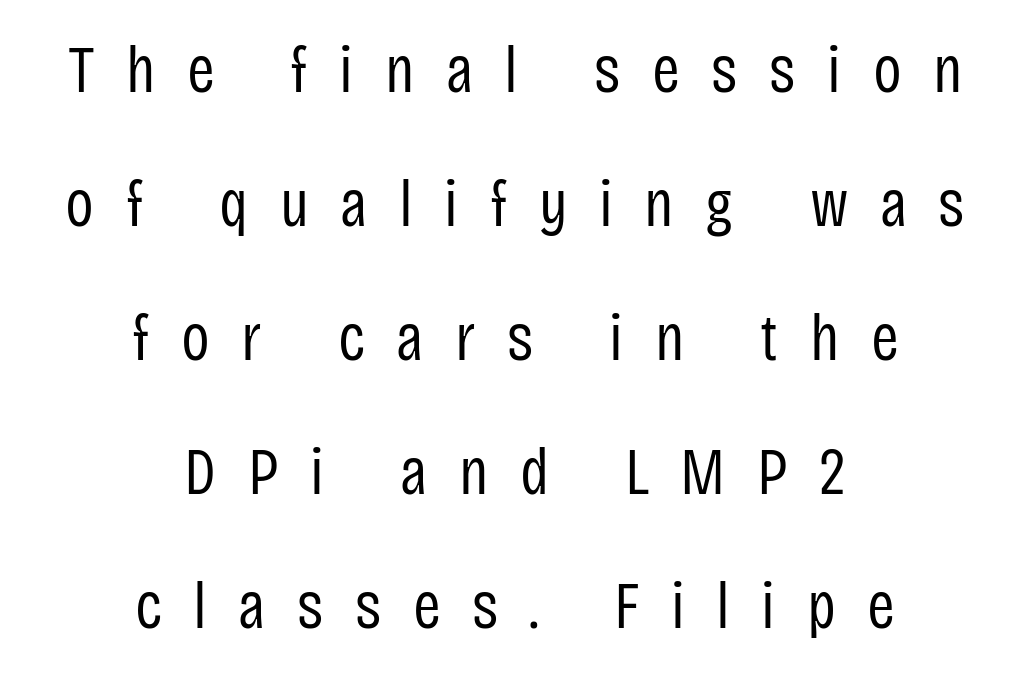
{"serif": "no", "italic": "no", "bold": "no", "weight": "regular", "width": "condensed", "stroke_contrast": "low", "x_height": "large", "monospaced": "no", "underline": "no", "align": "center", "line_spacing": "loose", "line_spacing_ratio": 2.0, "letter_spacing": "wide", "letter_spacing_em": 0.47, "glyph_px": 67}
